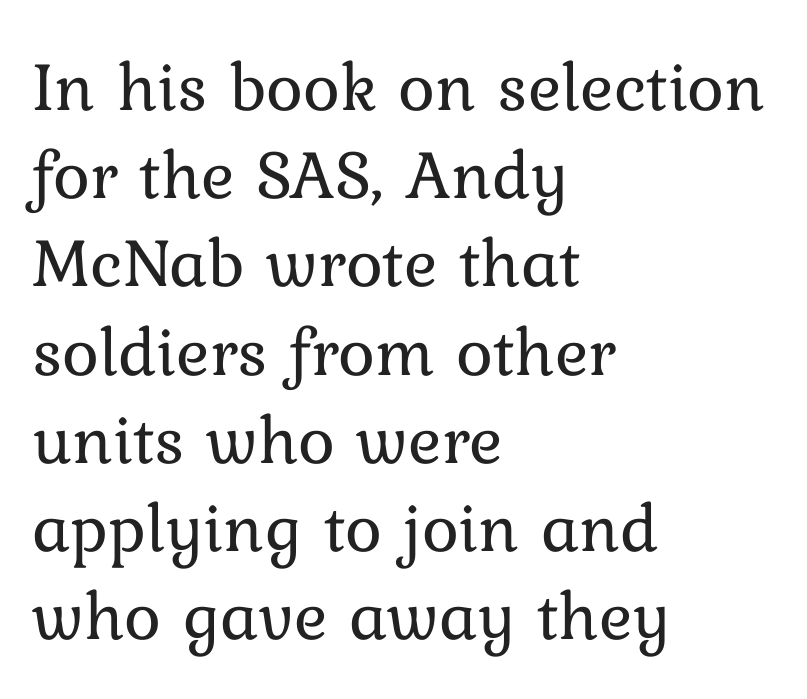
{"italic": "no", "bold": "no", "weight": "regular", "width": "normal", "stroke_contrast": "low", "x_height": "medium", "monospaced": "no", "underline": "no", "align": "left", "line_spacing": "normal", "line_spacing_ratio": 1.26, "letter_spacing": "normal", "letter_spacing_em": 0.0, "glyph_px": 70}
